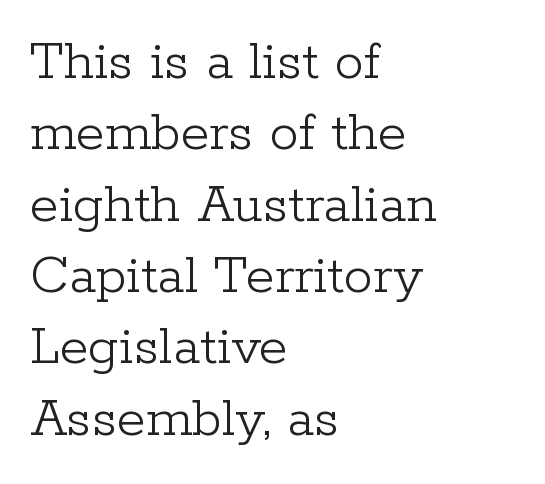
This is the regular roman posture of the typeface. Between one letter and the next there's only the usual sliver of space. No extra ink here — the face is not bold. This rendering features lettering with no underline.
